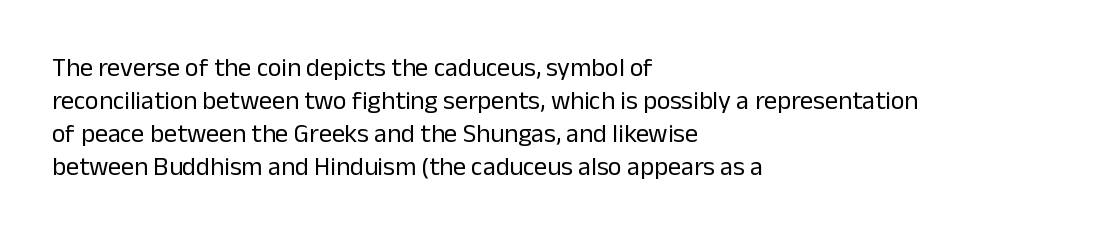
The image shows 26 px text type, upright; set left-aligned, normal line spacing (1.27x), normal letter spacing, not underlined.
